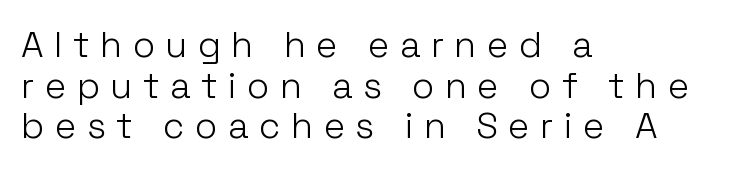
Loose tracking; the words dissolve into strings of separated letters. The letters advance in unequal steps, a hallmark of proportional type. The weight tops out at a normal text grade. A typesetter would label this face a sans. The rendering uses a small line-height, squeezing the rows. Does the lettering tilt? It doesn't — this is upright.
